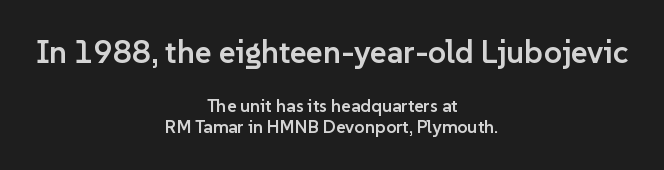
These lines are rendered in a variable-pitch font. The line texture is even and compact thanks to regular tracking. Tall strokes in this sample are plumb rather than angled. Students, this is semibold: more ink than regular, less than bold.
